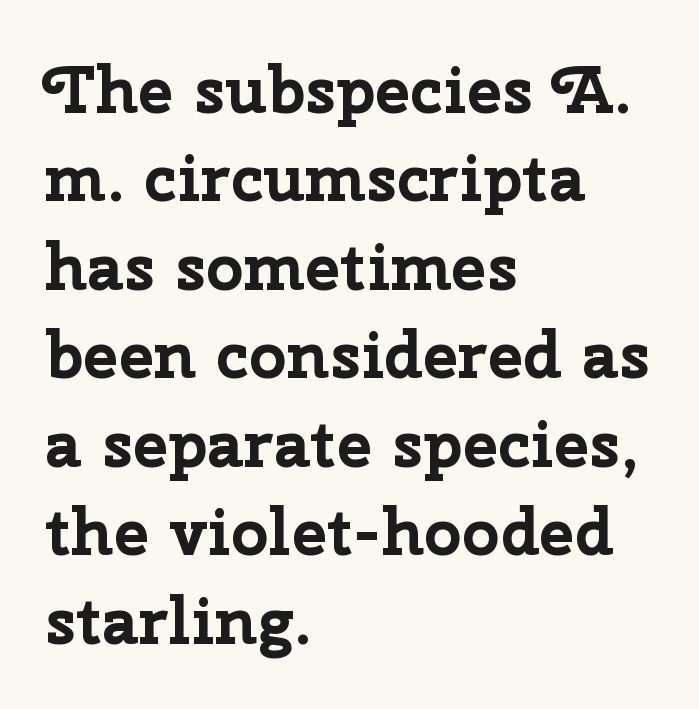
{"serif": "no", "italic": "no", "bold": "yes", "weight": "bold", "width": "normal", "stroke_contrast": "low", "x_height": "medium", "monospaced": "no", "underline": "no", "align": "left", "line_spacing": "normal", "line_spacing_ratio": 1.34, "letter_spacing": "normal", "letter_spacing_em": 0.0, "glyph_px": 66}
